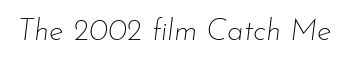
Check under the words: just untouched page. The font is comparable to plain body text, perhaps lighter. A typesetter would call this zero additional tracking. Notice how the stems are inclined rather than vertical — that's the hallmark of italics. Looks like regular typesetting: each glyph gets only the width it needs.
